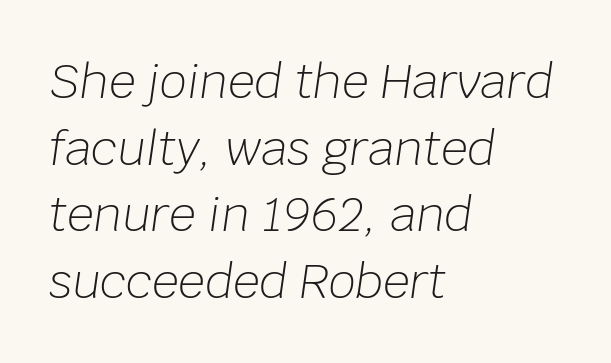
{"italic": "yes", "lean": "right", "slant_degrees": 8, "bold": "no", "weight": "light", "width": "normal", "stroke_contrast": "low", "x_height": "large", "monospaced": "no", "underline": "no", "align": "left", "line_spacing": "normal", "line_spacing_ratio": 1.42, "letter_spacing": "normal", "letter_spacing_em": 0.0, "glyph_px": 47}
